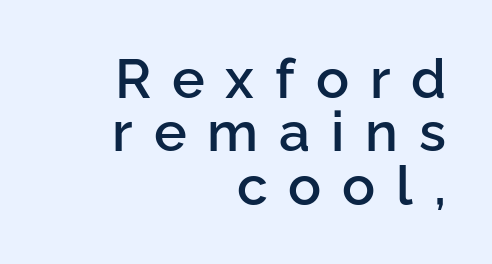
The image shows 55 px semibold sans-serif type, upright; set right-aligned, tight line spacing (0.97x), unusually wide letter spacing (+0.38 em), not underlined; low stroke contrast and a medium x-height.
